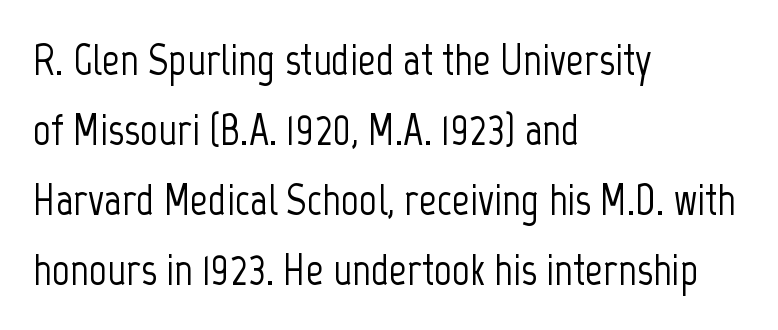
{"serif": "no", "italic": "no", "width": "condensed", "stroke_contrast": "low", "x_height": "medium", "monospaced": "no", "underline": "no", "align": "left", "line_spacing": "normal", "line_spacing_ratio": 1.59, "letter_spacing": "normal", "letter_spacing_em": 0.0, "glyph_px": 44}
